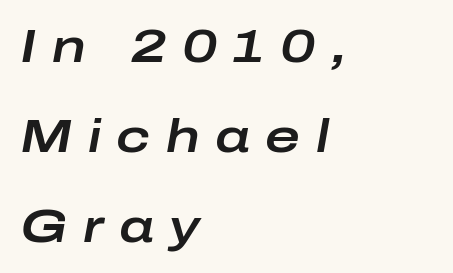
Q: Is the text italic (slanted)? A: Yes, it leans right by about 10 degrees.
Q: Is the text underlined? A: No.
Q: How is the paragraph aligned? A: Left-aligned.
Q: Is the spacing between letters normal or unusually wide? A: Unusually wide.
Q: Is the spacing between lines tight, normal or loose? A: Loose.
Q: Width (condensed, normal, or wide)? A: Wide.
Q: Stroke contrast? A: Low.
Q: x-height? A: Medium.
Q: Monospaced? A: No.
